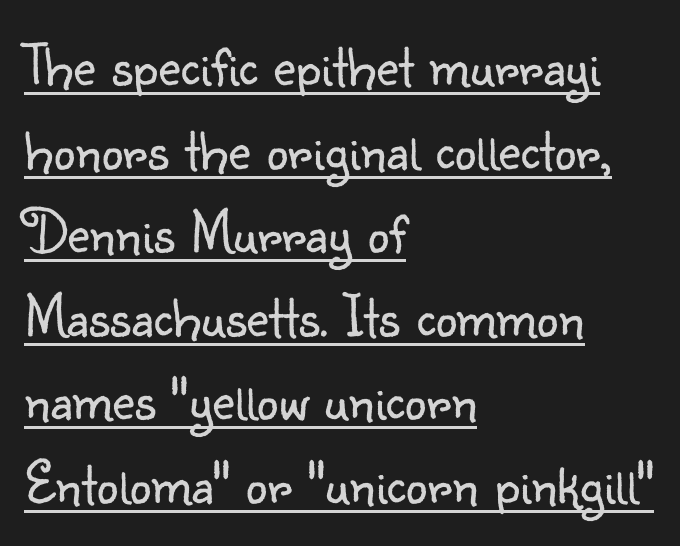
Q: Is the text bold? A: No.
Q: Is the text italic (slanted)? A: No, it is upright.
Q: Is the typeface a serif or a sans-serif typeface? A: Sans-serif.
Q: Is the text underlined? A: Yes.
Q: How is the paragraph aligned? A: Left-aligned.
Q: Is the spacing between letters normal or unusually wide? A: Normal.
Q: Is the spacing between lines tight, normal or loose? A: Normal.
Q: Width (condensed, normal, or wide)? A: Normal.
Q: Stroke contrast? A: Low.
Q: x-height? A: Small.
Q: Monospaced? A: No.
